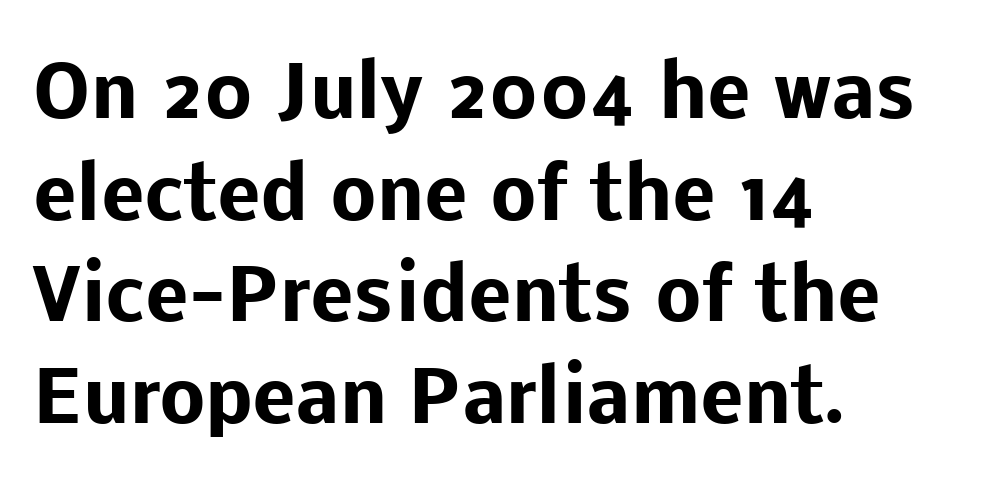
{"serif": "no", "italic": "no", "bold": "yes", "weight": "heavy", "width": "normal", "stroke_contrast": "low", "x_height": "medium", "monospaced": "no", "underline": "no", "align": "left", "line_spacing": "normal", "line_spacing_ratio": 1.41, "letter_spacing": "normal", "letter_spacing_em": 0.0, "glyph_px": 72}
